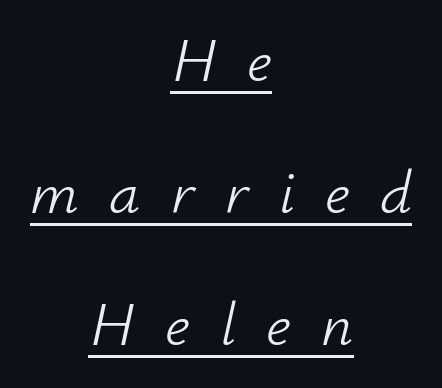
Q: Is the text bold? A: No.
Q: Is the text italic (slanted)? A: Yes, it leans right by about 12 degrees.
Q: Is the text underlined? A: Yes.
Q: How is the paragraph aligned? A: Centered.
Q: Is the spacing between letters normal or unusually wide? A: Unusually wide.
Q: Is the spacing between lines tight, normal or loose? A: Loose.
Q: Width (condensed, normal, or wide)? A: Normal.
Q: Stroke contrast? A: Low.
Q: x-height? A: Small.
Q: Monospaced? A: No.
